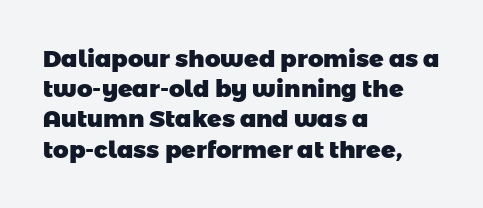
{"bold": "yes", "underline": "no", "align": "left", "line_spacing": "normal", "line_spacing_ratio": 1.26, "letter_spacing": "normal", "letter_spacing_em": 0.0, "glyph_px": 24}
